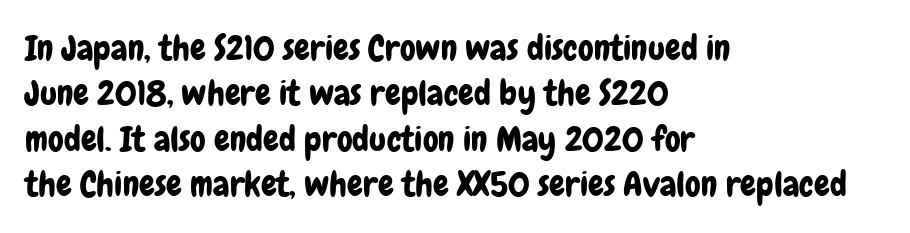
Q: Is the text italic (slanted)? A: No, it is upright.
Q: Is the typeface a serif or a sans-serif typeface? A: Sans-serif.
Q: Is the text underlined? A: No.
Q: How is the paragraph aligned? A: Left-aligned.
Q: Is the spacing between letters normal or unusually wide? A: Normal.
Q: Is the spacing between lines tight, normal or loose? A: Normal.
Q: Width (condensed, normal, or wide)? A: Condensed.
Q: Stroke contrast? A: Low.
Q: x-height? A: Medium.
Q: Monospaced? A: No.
